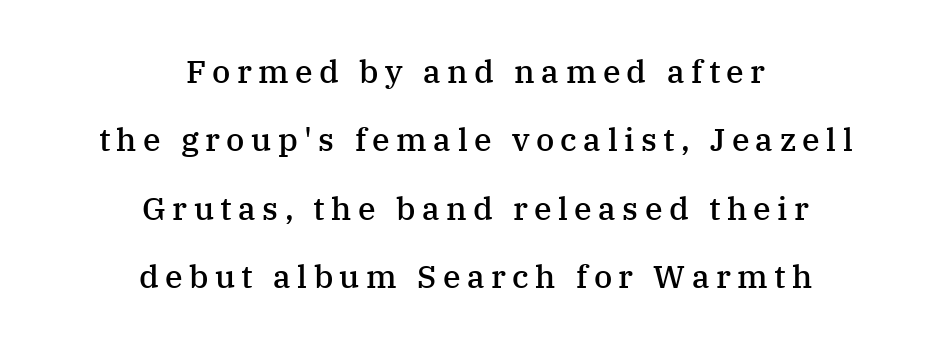
Q: Is the text bold? A: Semi-bold.
Q: Is the text italic (slanted)? A: No, it is upright.
Q: Is the typeface a serif or a sans-serif typeface? A: Serif.
Q: Is the text underlined? A: No.
Q: How is the paragraph aligned? A: Centered.
Q: Is the spacing between letters normal or unusually wide? A: Unusually wide.
Q: Is the spacing between lines tight, normal or loose? A: Loose.
Q: Width (condensed, normal, or wide)? A: Normal.
Q: Stroke contrast? A: Medium.
Q: x-height? A: Medium.
Q: Monospaced? A: No.
